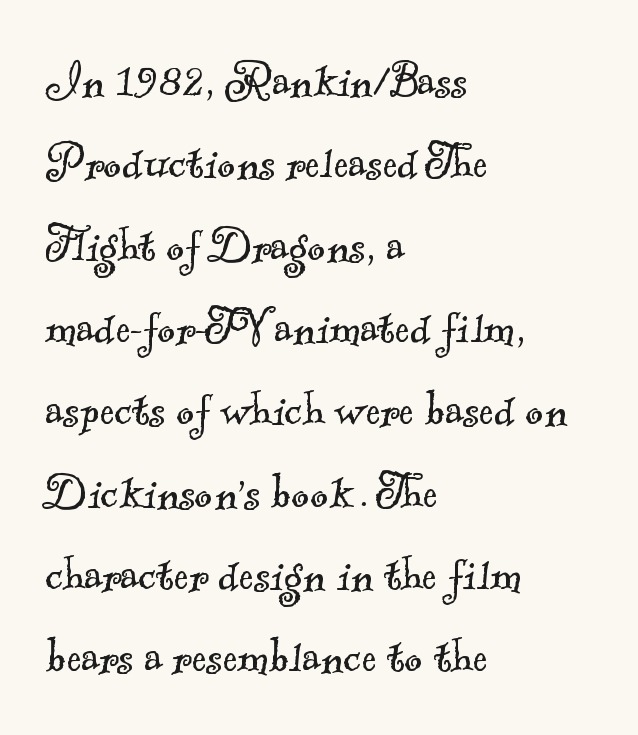
Q: Is the text bold? A: No.
Q: Is the typeface a serif or a sans-serif typeface? A: Serif.
Q: Is the text underlined? A: No.
Q: How is the paragraph aligned? A: Left-aligned.
Q: Is the spacing between letters normal or unusually wide? A: Normal.
Q: Is the spacing between lines tight, normal or loose? A: Normal.
Q: Width (condensed, normal, or wide)? A: Normal.
Q: x-height? A: Small.
Q: Monospaced? A: No.
